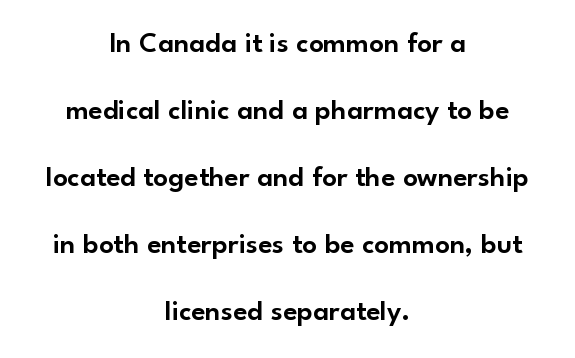
{"serif": "no", "italic": "no", "width": "normal", "stroke_contrast": "low", "x_height": "small", "monospaced": "no", "underline": "no", "align": "center", "line_spacing": "loose", "line_spacing_ratio": 2.31, "letter_spacing": "normal", "letter_spacing_em": 0.0, "glyph_px": 29}
